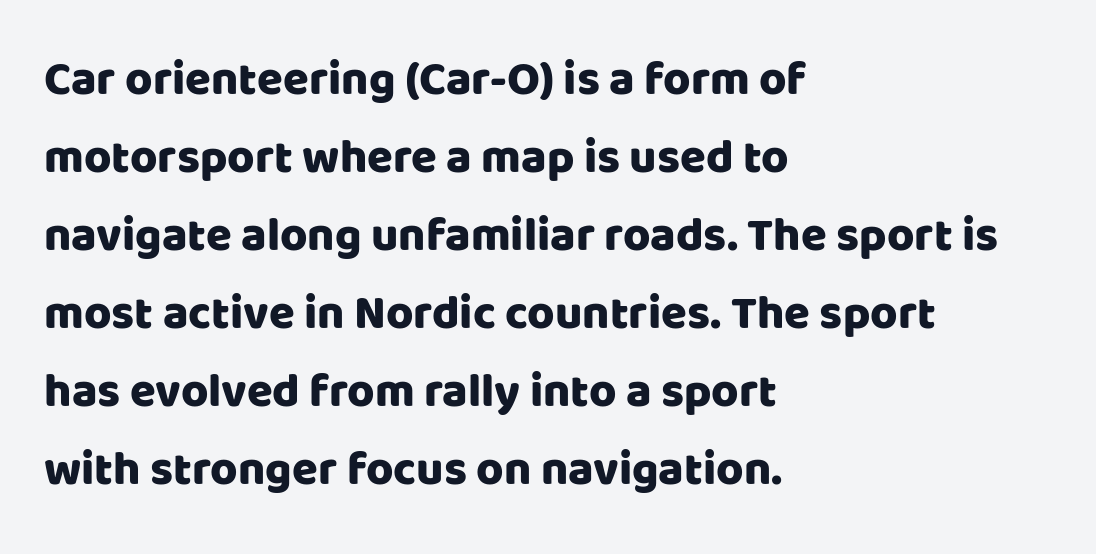
Q: Is the text italic (slanted)? A: No, it is upright.
Q: Is the typeface a serif or a sans-serif typeface? A: Sans-serif.
Q: Is the text underlined? A: No.
Q: How is the paragraph aligned? A: Left-aligned.
Q: Is the spacing between letters normal or unusually wide? A: Normal.
Q: Is the spacing between lines tight, normal or loose? A: Normal.
Q: Width (condensed, normal, or wide)? A: Normal.
Q: Stroke contrast? A: Low.
Q: x-height? A: Large.
Q: Monospaced? A: No.
